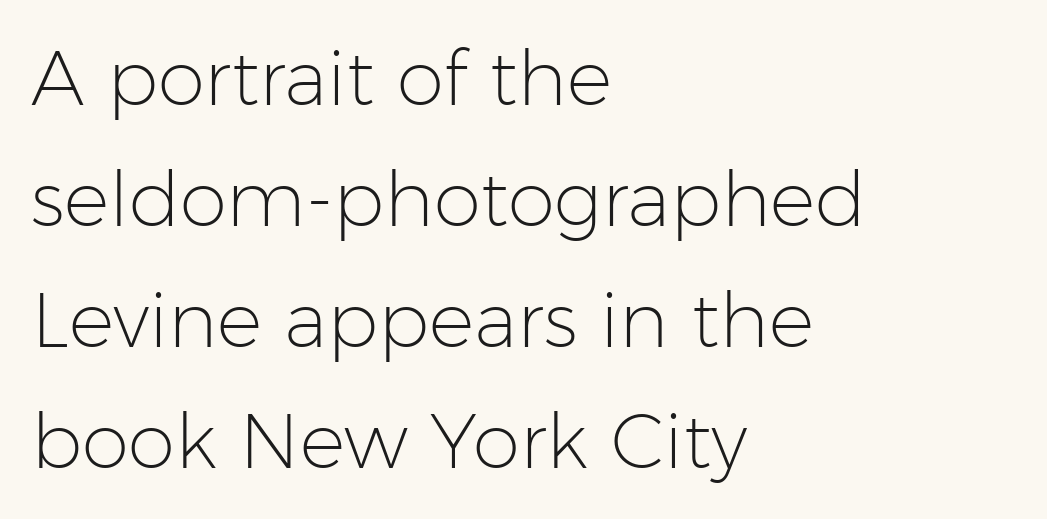
Where is the straight margin? On the left. Unbolded letterforms with no extra heft. Examine the stroke ends and you'll find no serifs. Any mark beneath the type? The region is blank.
